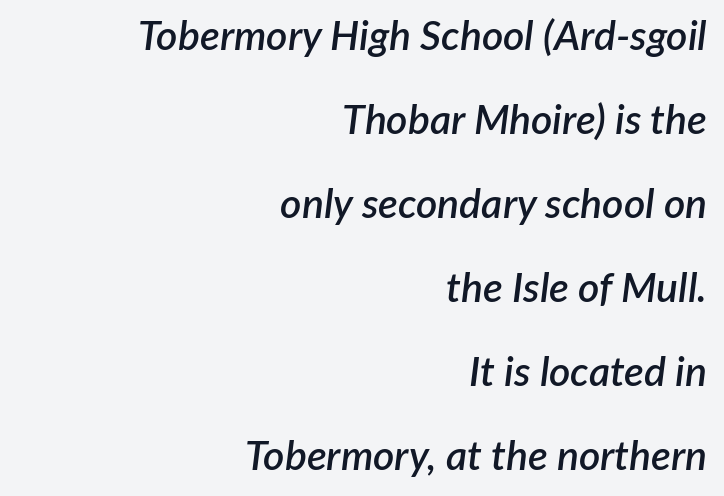
Look at the tracking — it's just the regular setting, nothing added. Each letter keeps its own natural width here, so spacing adapts to shape. Posture: slanted. Lines of text with bare space underneath.
